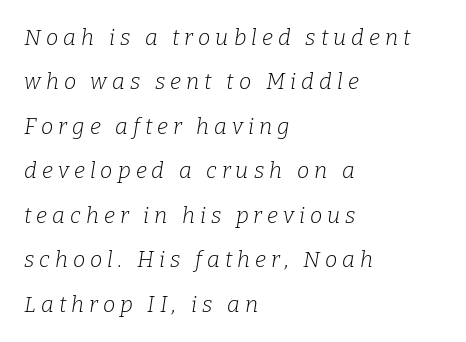
Q: Is the text bold? A: No.
Q: Is the text italic (slanted)? A: Yes, it leans right by about 9 degrees.
Q: Is the text underlined? A: No.
Q: How is the paragraph aligned? A: Left-aligned.
Q: Is the spacing between letters normal or unusually wide? A: Unusually wide.
Q: Is the spacing between lines tight, normal or loose? A: Loose.
